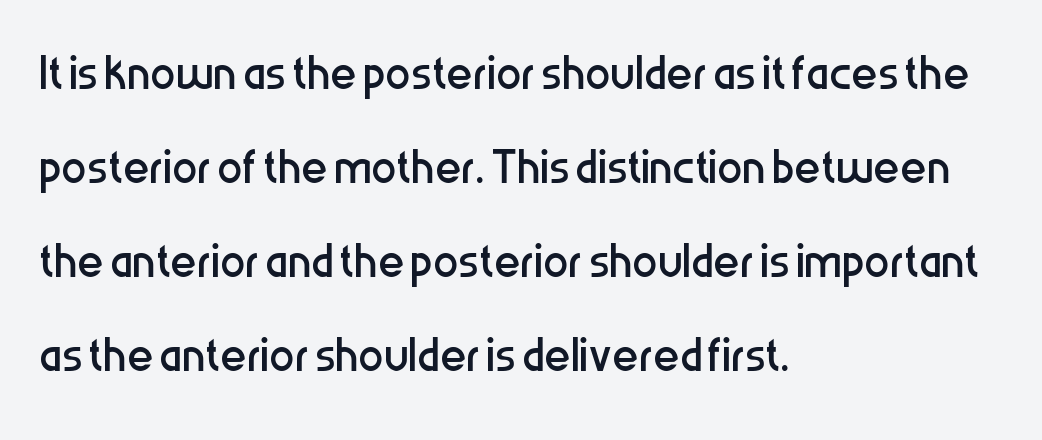
Q: Is the text bold? A: No.
Q: Is the text italic (slanted)? A: No, it is upright.
Q: Is the typeface a serif or a sans-serif typeface? A: Sans-serif.
Q: Is the text underlined? A: No.
Q: How is the paragraph aligned? A: Left-aligned.
Q: Is the spacing between letters normal or unusually wide? A: Normal.
Q: Is the spacing between lines tight, normal or loose? A: Normal.
Q: Width (condensed, normal, or wide)? A: Condensed.
Q: Stroke contrast? A: Low.
Q: x-height? A: Medium.
Q: Monospaced? A: No.
